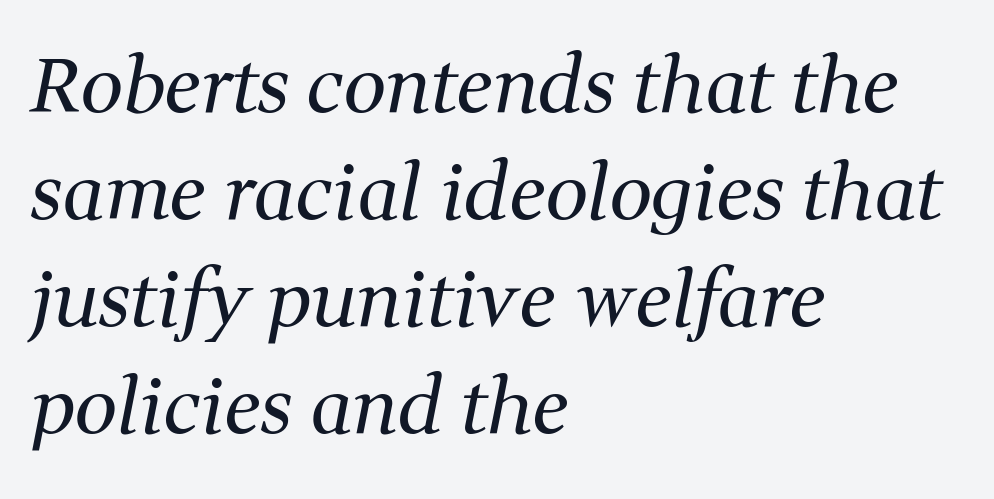
Q: Is the text bold? A: No.
Q: Is the text italic (slanted)? A: Yes, it leans right by about 11 degrees.
Q: Is the typeface a serif or a sans-serif typeface? A: Serif.
Q: Is the text underlined? A: No.
Q: How is the paragraph aligned? A: Left-aligned.
Q: Is the spacing between letters normal or unusually wide? A: Normal.
Q: Is the spacing between lines tight, normal or loose? A: Normal.
Q: Width (condensed, normal, or wide)? A: Normal.
Q: Stroke contrast? A: Medium.
Q: x-height? A: Medium.
Q: Monospaced? A: No.
